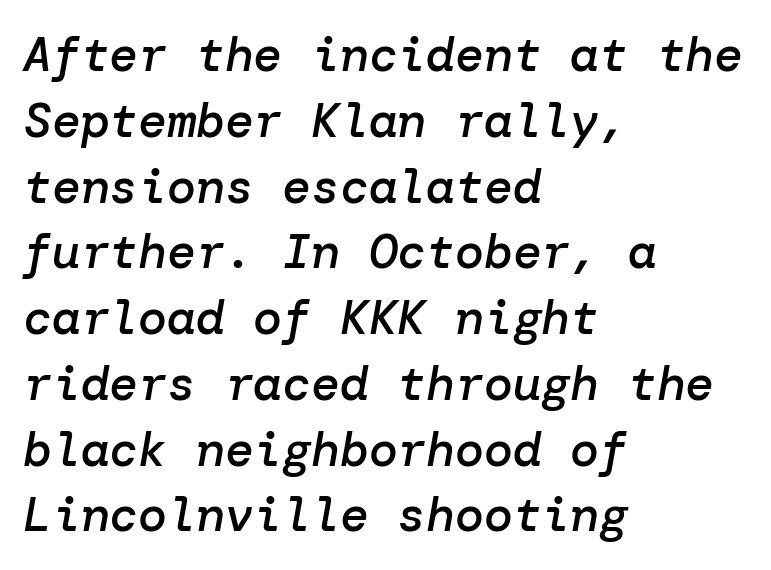
In CSS terms this would be text-align: left. There's an unmistakable incline to the writing here. Descenders hang freely into open space. Horizontal bands of white between lines are of average thickness. How are the letters spaced? Ordinarily, with no added tracking.
